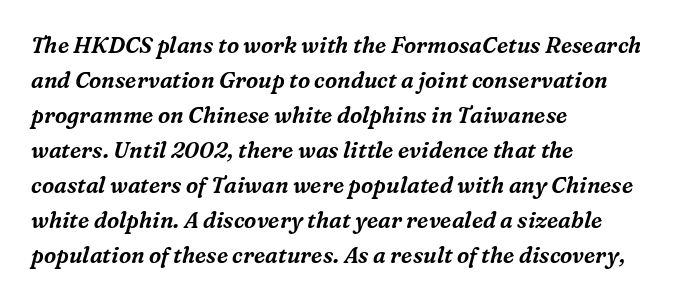
The image shows 22 px text type, italic (leaning right); set left-aligned, normal line spacing (1.59x), normal letter spacing, not underlined.
